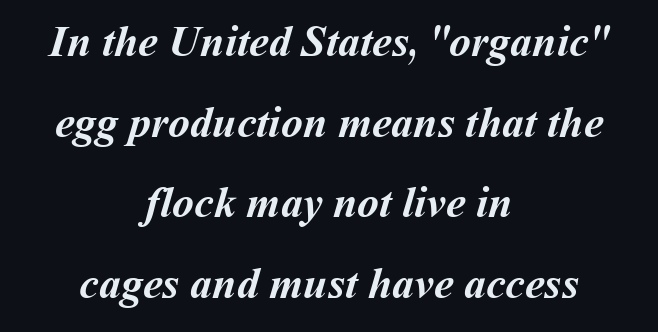
Q: Is the text bold? A: Yes.
Q: Is the text underlined? A: No.
Q: How is the paragraph aligned? A: Centered.
Q: Is the spacing between letters normal or unusually wide? A: Normal.
Q: Width (condensed, normal, or wide)? A: Normal.
Q: Stroke contrast? A: Medium.
Q: x-height? A: Medium.
Q: Monospaced? A: No.
